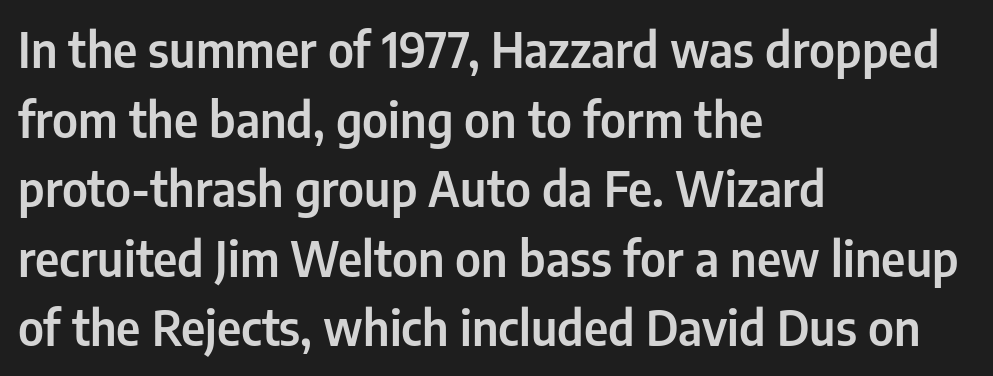
The image shows 48 px condensed sans-serif type, upright; set left-aligned, normal line spacing (1.45x), normal letter spacing, not underlined; low stroke contrast and a medium x-height.
